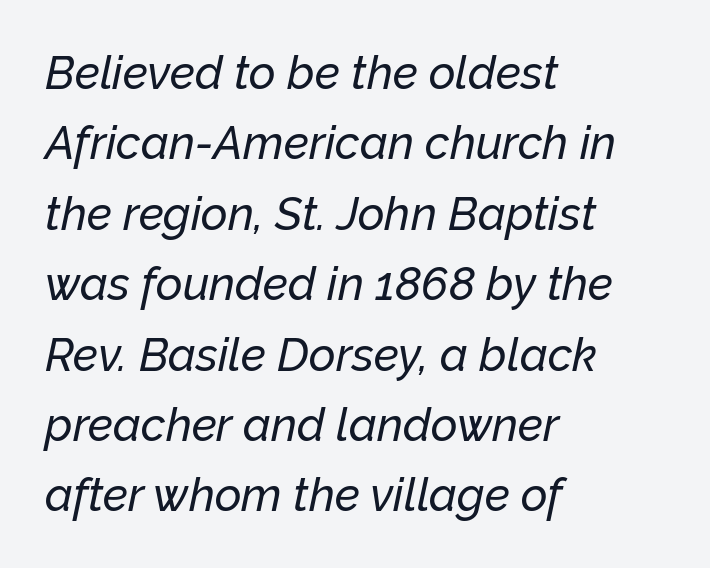
Is this a fixed-width face? No — the glyphs have proportional, varying widths. The rendering anchors every line to the left-hand side. Between one letter and the next there's only the usual sliver of space. The passage shown stacks its lines at a standard gap.
